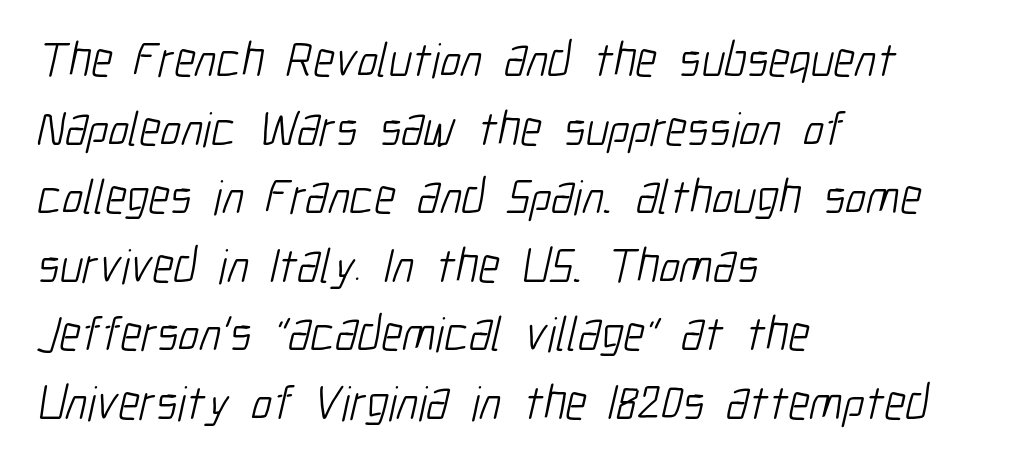
The image shows 49 px light, condensed sans-serif type; set left-aligned, normal line spacing (1.4x), normal letter spacing, not underlined; low stroke contrast and a medium x-height.
